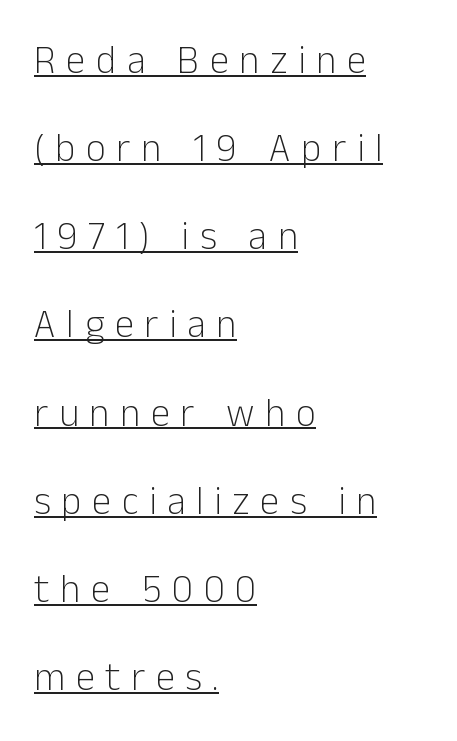
The image shows 39 px light sans-serif type, upright; set left-aligned, loose line spacing (2.26x), unusually wide letter spacing (+0.27 em), underlined; low stroke contrast and a medium x-height.
